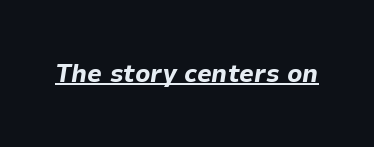
The image shows 26 px bold type, italic (leaning right); set normal letter spacing, underlined.
